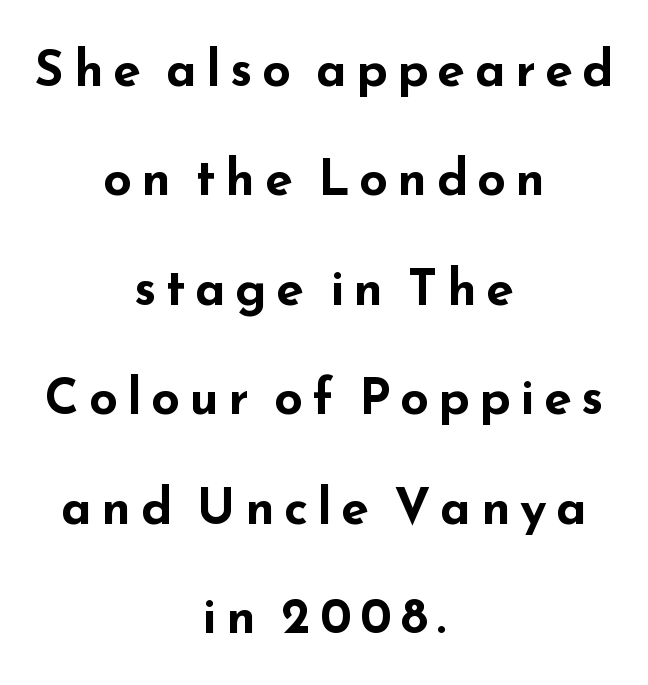
Unlike a traditional serif, this face leaves its strokes unadorned. This is the regular roman posture of the typeface. Baseline-to-baseline distance is far greater than the letter height. The rag falls on both sides of this text block equally.
